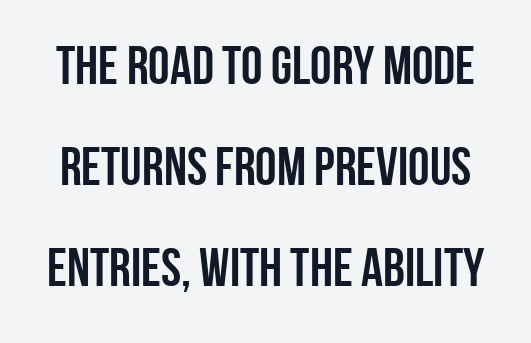
The image shows 54 px semibold, condensed sans-serif type, upright; set line spacing 1.87x, normal letter spacing, not underlined; low stroke contrast and a large x-height.
